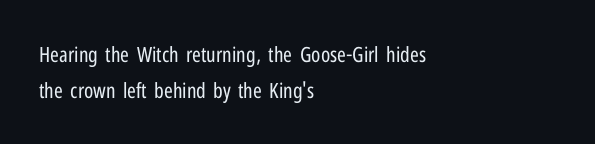
{"italic": "no", "bold": "no", "underline": "no", "align": "left", "line_spacing_ratio": 1.71, "letter_spacing": "normal", "letter_spacing_em": 0.0, "glyph_px": 21}
